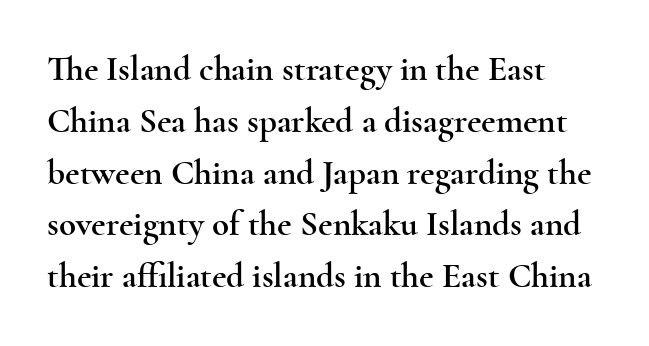
Caption: multi-line text, flush left, ragged right. The rendering uses natural spacing where letterforms have individual widths. The designer left line spacing at the default. I'd call this a serif setting — the letters wear small feet. In terms of letterspacing, this is plain default setting.
